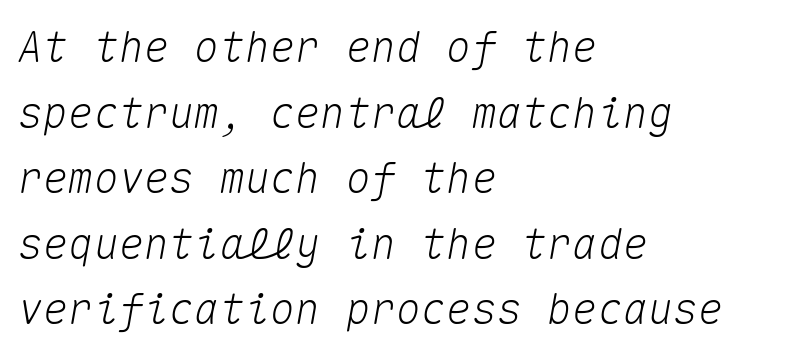
The image shows 42 px text type, italic (leaning right), monospaced; set left-aligned, normal line spacing (1.56x), normal letter spacing, not underlined; medium stroke contrast and a medium x-height.
